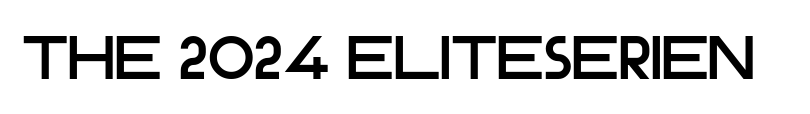
{"serif": "no", "italic": "no", "width": "normal", "stroke_contrast": "low", "x_height": "large", "monospaced": "no", "underline": "no", "letter_spacing": "normal", "letter_spacing_em": 0.0, "glyph_px": 61}
